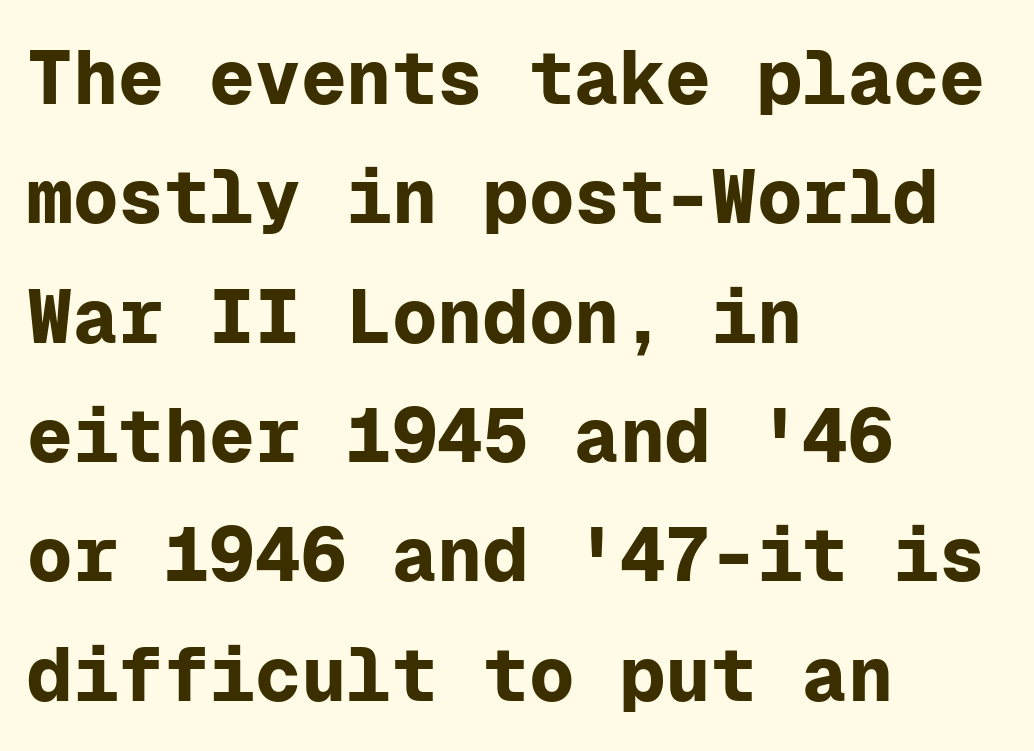
{"serif": "no", "italic": "no", "bold": "yes", "weight": "bold", "width": "normal", "stroke_contrast": "low", "x_height": "medium", "monospaced": "yes", "underline": "no", "align": "left", "line_spacing": "normal", "line_spacing_ratio": 1.57, "letter_spacing": "normal", "letter_spacing_em": 0.0, "glyph_px": 76}
